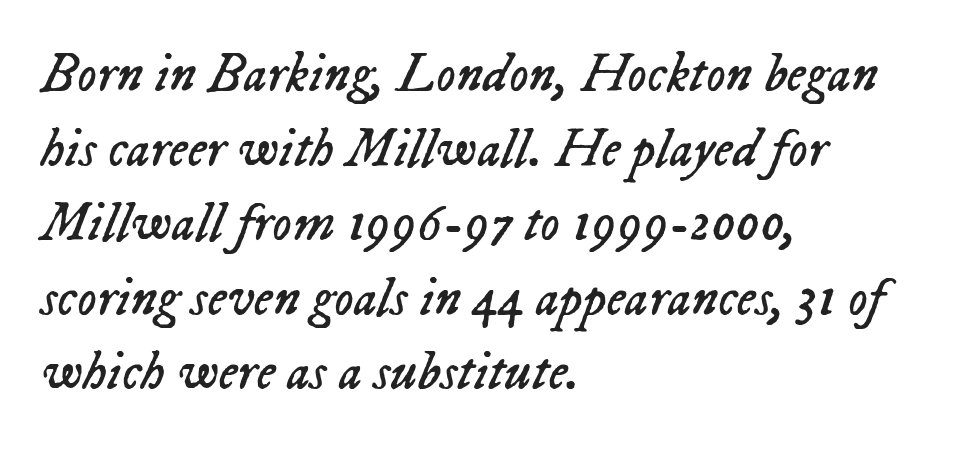
Q: Is the text bold? A: No.
Q: Is the text italic (slanted)? A: Yes, it leans right by about 23 degrees.
Q: Is the text underlined? A: No.
Q: How is the paragraph aligned? A: Left-aligned.
Q: Is the spacing between letters normal or unusually wide? A: Normal.
Q: Is the spacing between lines tight, normal or loose? A: Normal.
Q: Width (condensed, normal, or wide)? A: Normal.
Q: Stroke contrast? A: Low.
Q: x-height? A: Medium.
Q: Monospaced? A: No.
